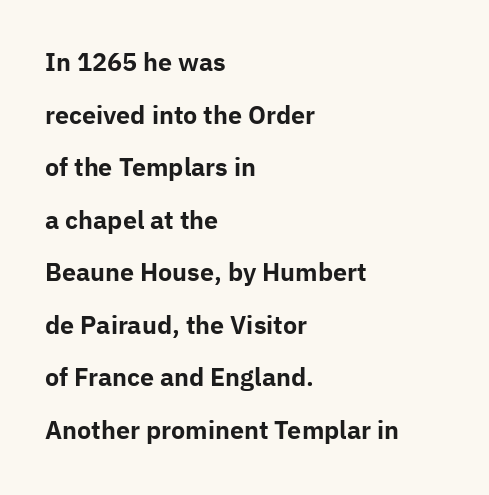
The image shows 24 px bold type, upright; set left-aligned, loose line spacing (2.19x), normal letter spacing, not underlined.
